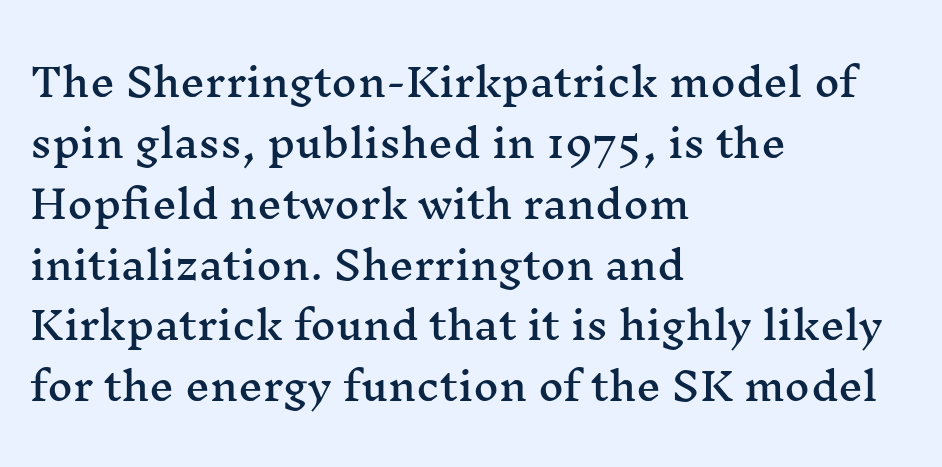
The image shows 39 px wide serif type, upright; set left-aligned, normal line spacing (1.56x), normal letter spacing, not underlined; medium stroke contrast and a medium x-height.
